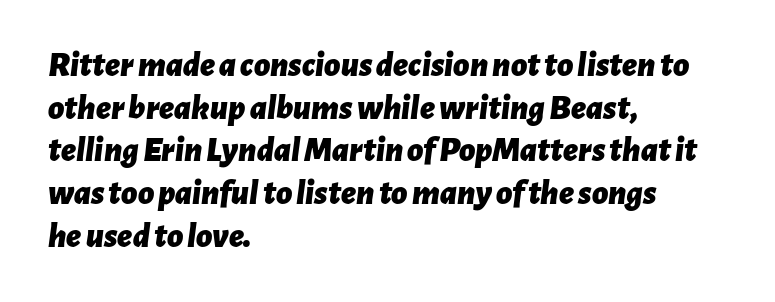
Strokes here are thick enough to call this a true bold. The whole block is typeset with a tilt. Is this a fixed-width face? No — the glyphs have proportional, varying widths. The ragged edge is on the right, which tells us the setting is flush left.
